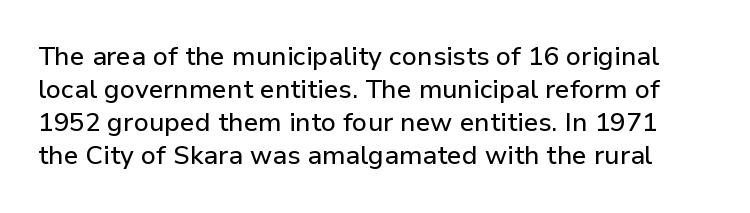
{"italic": "no", "underline": "no", "line_spacing": "normal", "line_spacing_ratio": 1.27, "letter_spacing": "normal", "letter_spacing_em": 0.0, "glyph_px": 26}
